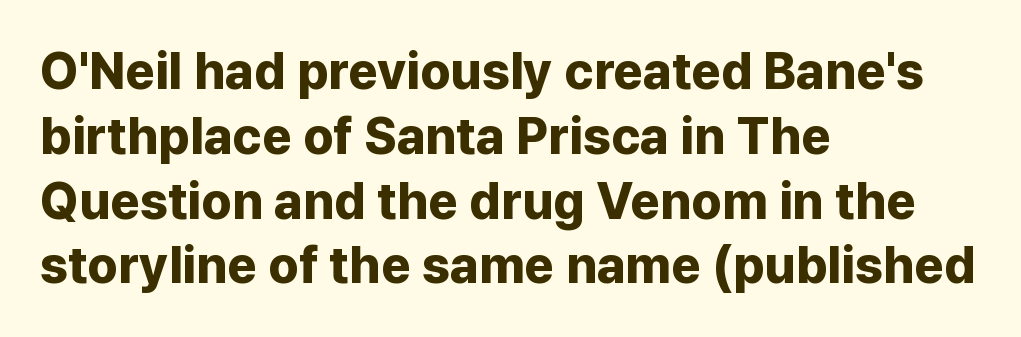
The image shows 51 px bold sans-serif type, upright; set left-aligned, normal line spacing (1.27x), normal letter spacing, not underlined; low stroke contrast and a medium x-height.
